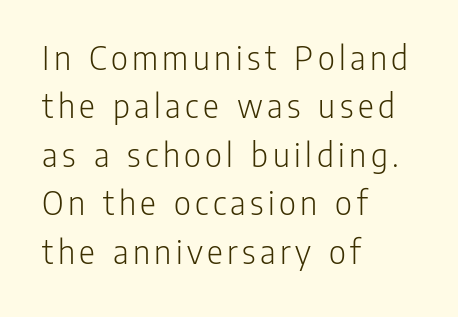
{"serif": "no", "italic": "no", "bold": "no", "weight": "light", "width": "condensed", "stroke_contrast": "low", "x_height": "medium", "monospaced": "no", "underline": "no", "align": "left", "line_spacing": "normal", "line_spacing_ratio": 1.31, "glyph_px": 37}
